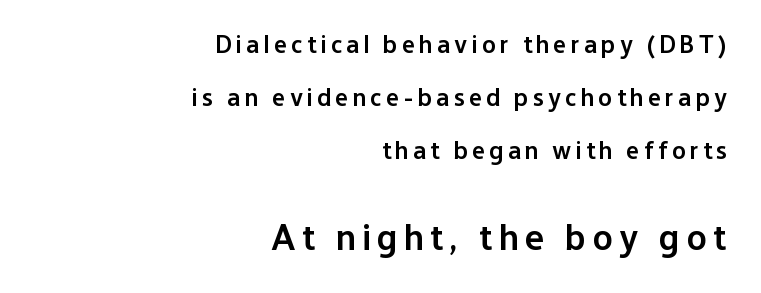
The image shows 37 px semibold sans-serif type, upright; set right-aligned, loose line spacing (2.12x), not underlined; the second (bottom) block is 1.48x larger; low stroke contrast and a medium x-height.
